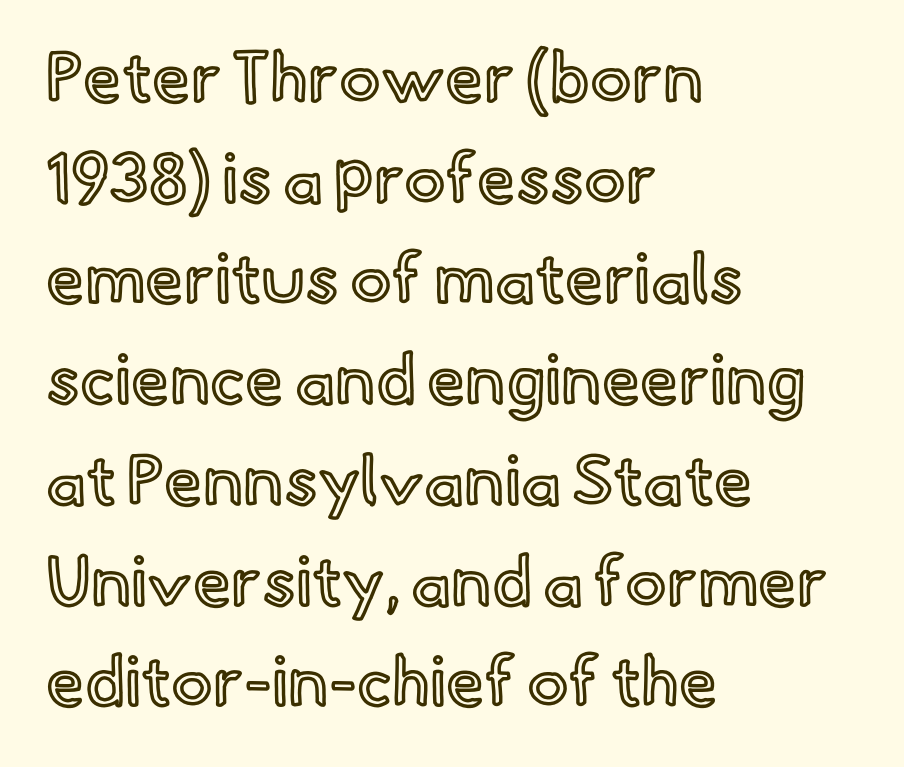
The image shows 69 px text type, upright; set left-aligned, normal line spacing (1.46x), normal letter spacing, not underlined; a small x-height.
